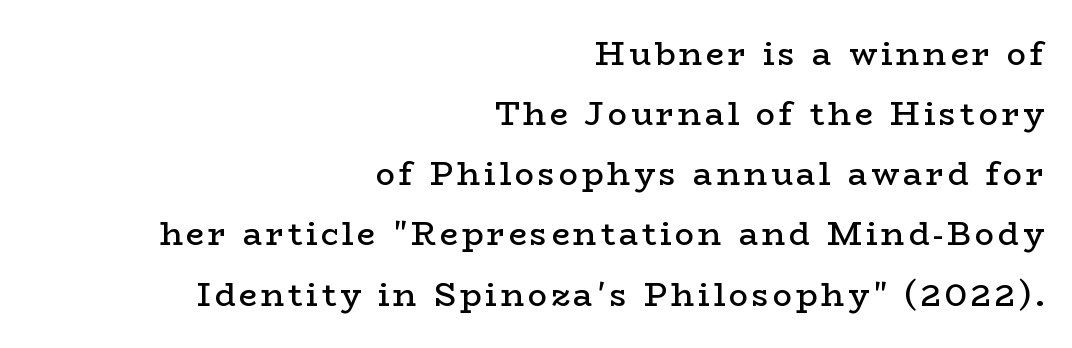
{"serif": "yes", "italic": "no", "bold": "semi", "weight": "semibold", "width": "wide", "stroke_contrast": "low", "x_height": "medium", "monospaced": "no", "underline": "no", "align": "right", "line_spacing_ratio": 1.88, "glyph_px": 32}
